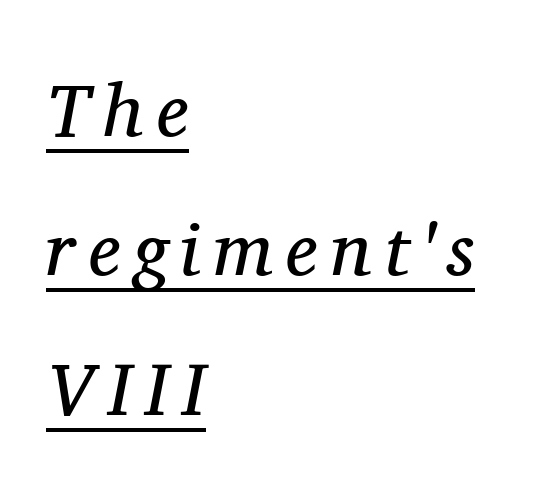
{"serif": "yes", "italic": "yes", "lean": "right", "slant_degrees": 11, "bold": "no", "weight": "regular", "width": "normal", "stroke_contrast": "medium", "x_height": "medium", "monospaced": "no", "underline": "yes", "align": "left", "line_spacing_ratio": 1.86, "glyph_px": 75}
